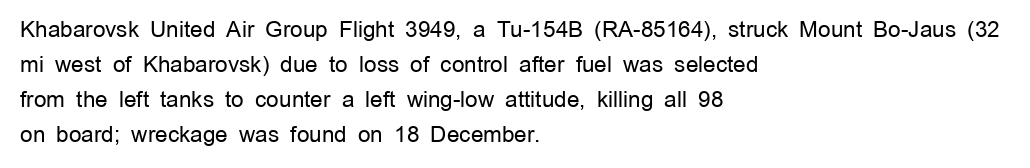
{"italic": "no", "bold": "no", "underline": "no", "align": "left", "line_spacing": "normal", "line_spacing_ratio": 1.59, "letter_spacing": "normal", "letter_spacing_em": 0.0, "glyph_px": 22}
